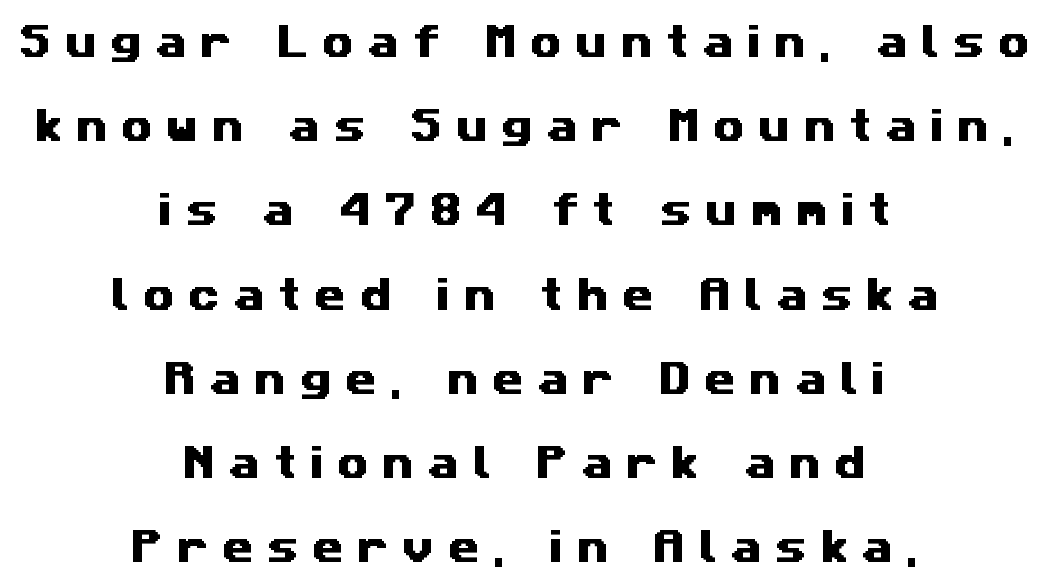
Does the leading feel generous? Absolutely, it's lavish. Where is the straight margin? There isn't one; the lines are centered. The passage shown is typed in a proportional face where columns would drift. The passage shown has open, widely tracked lettering throughout. The string is rendered with underlining switched off. Examine the stroke ends and you'll find no serifs.
